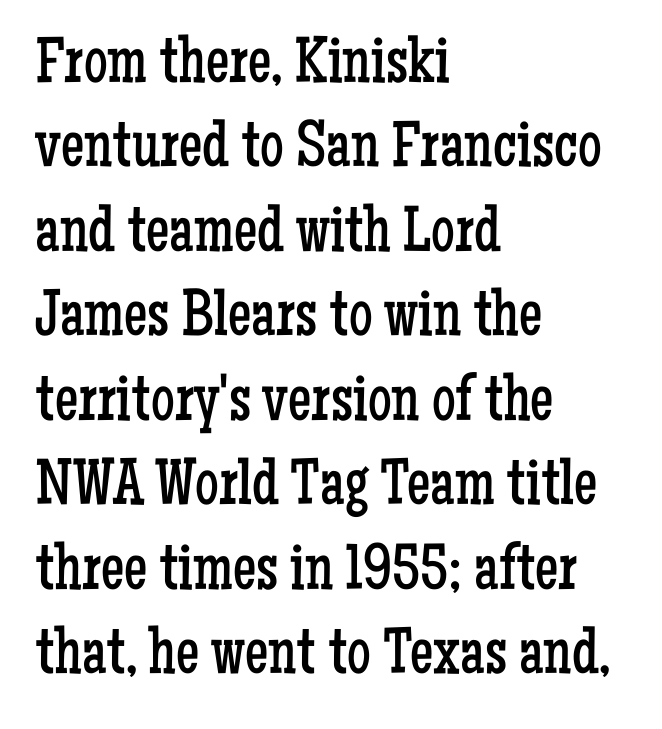
The image shows 66 px regular-weight, condensed serif type, upright; set left-aligned, normal line spacing (1.28x), normal letter spacing, not underlined; low stroke contrast and a medium x-height.
